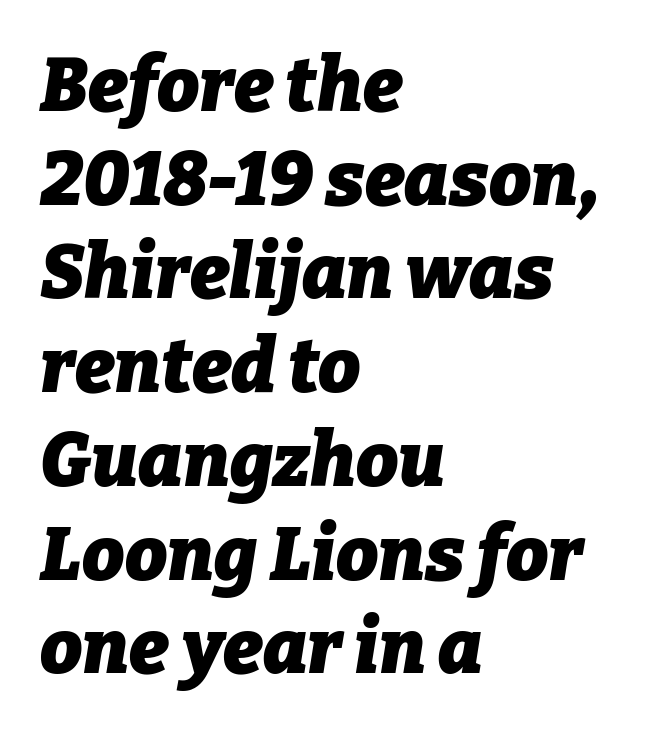
{"italic": "yes", "lean": "right", "slant_degrees": 9, "bold": "yes", "weight": "heavy", "width": "normal", "stroke_contrast": "low", "x_height": "medium", "monospaced": "no", "underline": "no", "align": "left", "line_spacing": "normal", "line_spacing_ratio": 1.25, "letter_spacing": "normal", "letter_spacing_em": 0.0, "glyph_px": 75}
